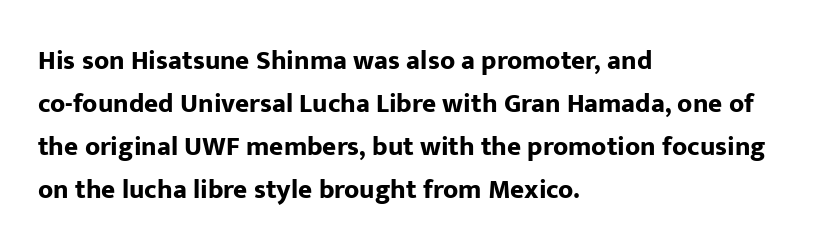
The image shows 27 px bold type, upright; set left-aligned, normal line spacing (1.59x), normal letter spacing, not underlined.
